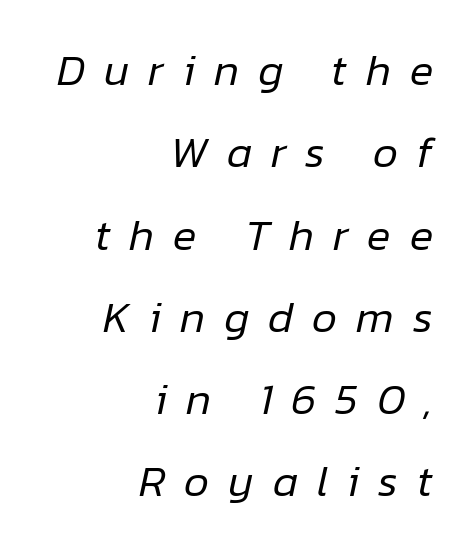
{"italic": "yes", "lean": "right", "slant_degrees": 12, "bold": "no", "weight": "regular", "width": "normal", "stroke_contrast": "low", "x_height": "medium", "monospaced": "no", "underline": "no", "align": "right", "line_spacing_ratio": 1.87, "letter_spacing": "wide", "letter_spacing_em": 0.43, "glyph_px": 44}
